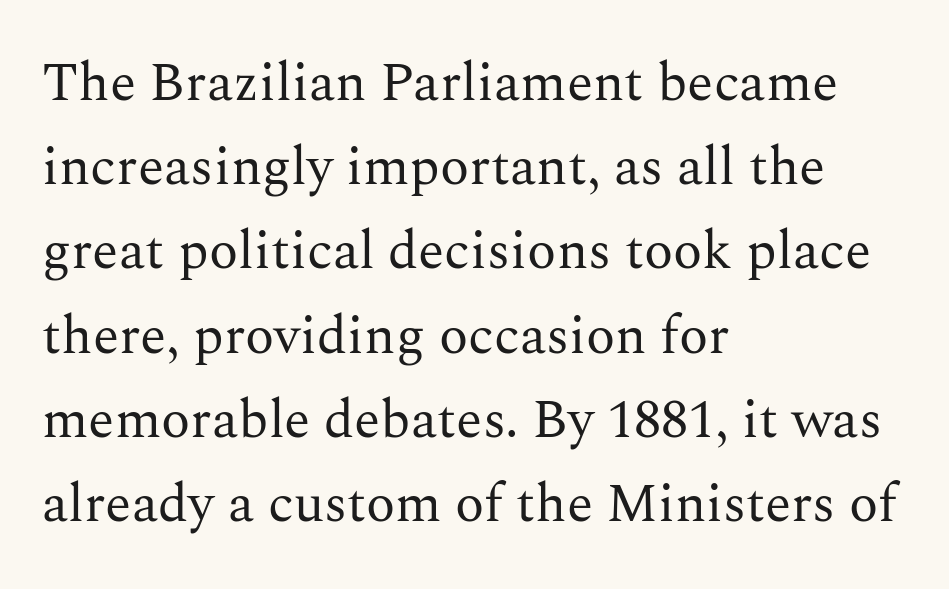
Q: Is the text bold? A: No.
Q: Is the text italic (slanted)? A: No, it is upright.
Q: Is the typeface a serif or a sans-serif typeface? A: Serif.
Q: Is the text underlined? A: No.
Q: How is the paragraph aligned? A: Left-aligned.
Q: Is the spacing between letters normal or unusually wide? A: Normal.
Q: Is the spacing between lines tight, normal or loose? A: Normal.
Q: Width (condensed, normal, or wide)? A: Normal.
Q: Stroke contrast? A: Medium.
Q: x-height? A: Medium.
Q: Monospaced? A: No.
